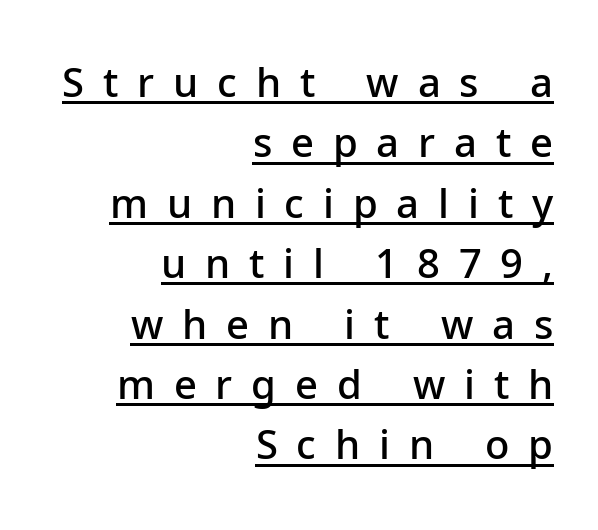
The image shows 40 px semibold sans-serif type, upright; set right-aligned, normal line spacing (1.51x), unusually wide letter spacing (+0.47 em), underlined; low stroke contrast and a medium x-height.
